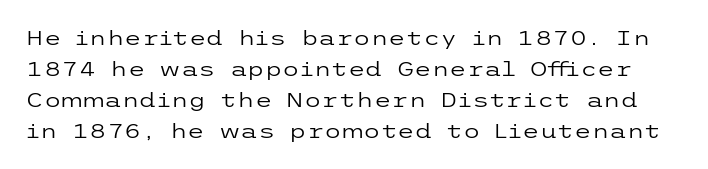
The image shows 20 px text type, upright; set normal line spacing (1.55x), normal letter spacing, not underlined.
